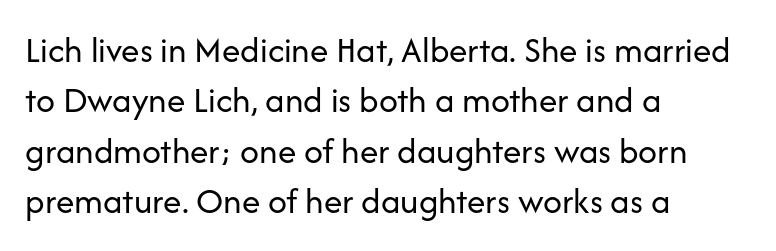
The image shows 37 px regular-weight sans-serif type, upright; set left-aligned, normal line spacing (1.36x), normal letter spacing, not underlined; low stroke contrast and a medium x-height.
